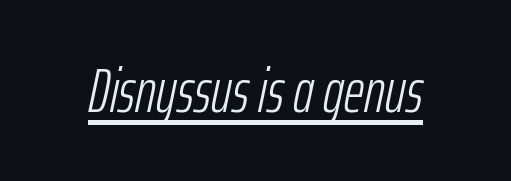
{"italic": "yes", "lean": "right", "slant_degrees": 12, "bold": "no", "weight": "light", "width": "condensed", "stroke_contrast": "low", "x_height": "medium", "monospaced": "no", "underline": "yes", "letter_spacing": "normal", "letter_spacing_em": 0.0, "glyph_px": 62}
